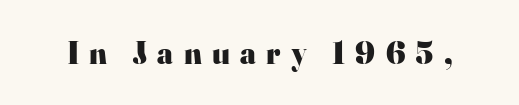
{"serif": "yes", "italic": "no", "bold": "yes", "weight": "heavy", "width": "normal", "stroke_contrast": "high", "x_height": "small", "monospaced": "no", "underline": "no", "letter_spacing": "wide", "letter_spacing_em": 0.32, "glyph_px": 32}
